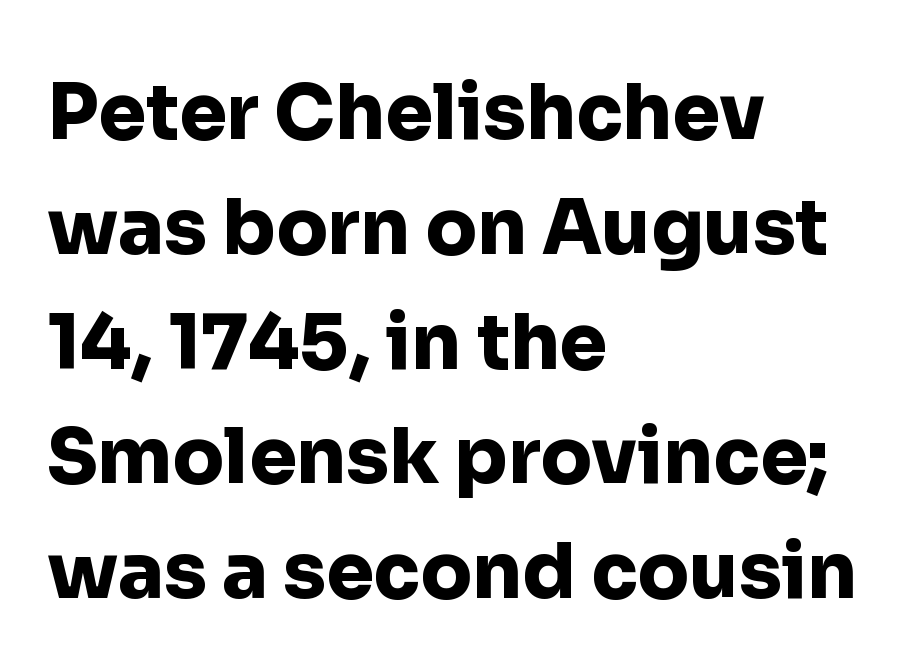
Horizontal bands of white between lines are of average thickness. Words appear dense and cohesive because spacing is normal. In terms of letterform style, serifs are entirely absent. If you drew a line through each stem, it would be perfectly vertical. The rendering uses a bold face; every stroke is thick and dark.
